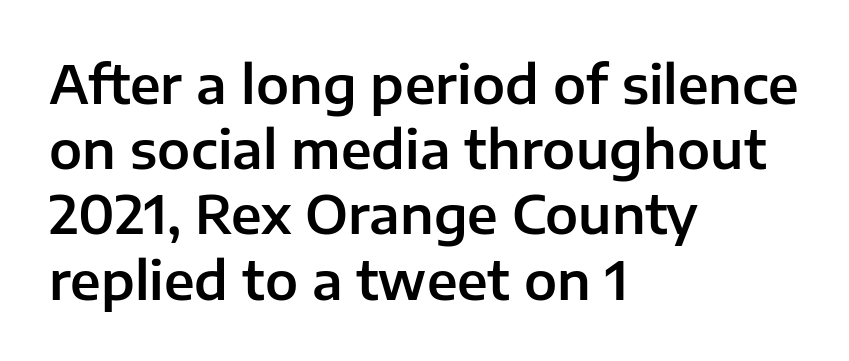
The image shows 53 px sans-serif type, upright; set left-aligned, line spacing 1.23x, normal letter spacing, not underlined; low stroke contrast and a medium x-height.
